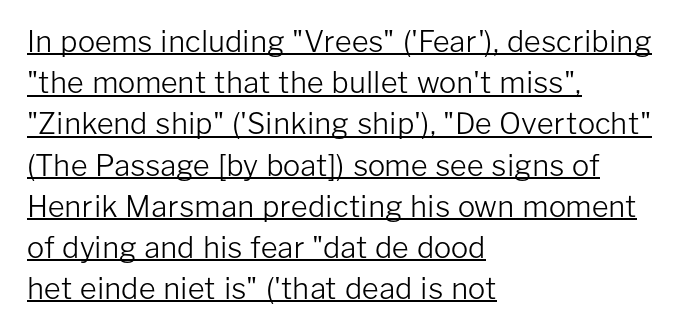
{"serif": "no", "italic": "no", "bold": "no", "weight": "light", "width": "normal", "stroke_contrast": "low", "x_height": "medium", "monospaced": "no", "underline": "yes", "align": "left", "line_spacing": "normal", "line_spacing_ratio": 1.42, "letter_spacing": "normal", "letter_spacing_em": 0.0, "glyph_px": 29}
